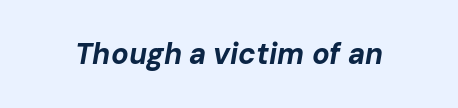
{"italic": "yes", "lean": "right", "slant_degrees": 10, "bold": "yes", "weight": "bold", "width": "normal", "stroke_contrast": "low", "x_height": "medium", "monospaced": "no", "underline": "no", "letter_spacing": "normal", "letter_spacing_em": 0.0, "glyph_px": 29}
